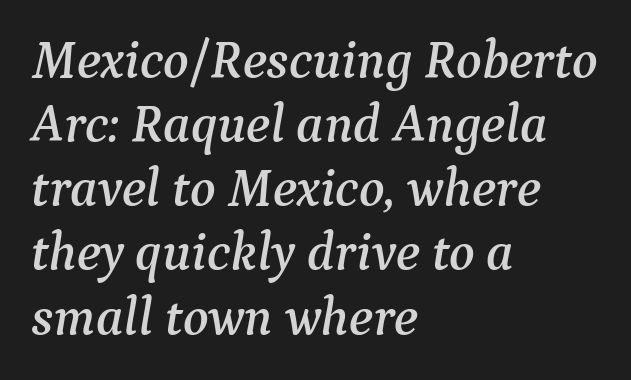
Q: Is the text italic (slanted)? A: Yes, it leans right by about 9 degrees.
Q: Is the typeface a serif or a sans-serif typeface? A: Serif.
Q: Is the text underlined? A: No.
Q: How is the paragraph aligned? A: Left-aligned.
Q: Is the spacing between letters normal or unusually wide? A: Normal.
Q: Width (condensed, normal, or wide)? A: Normal.
Q: Stroke contrast? A: Medium.
Q: x-height? A: Medium.
Q: Monospaced? A: No.
